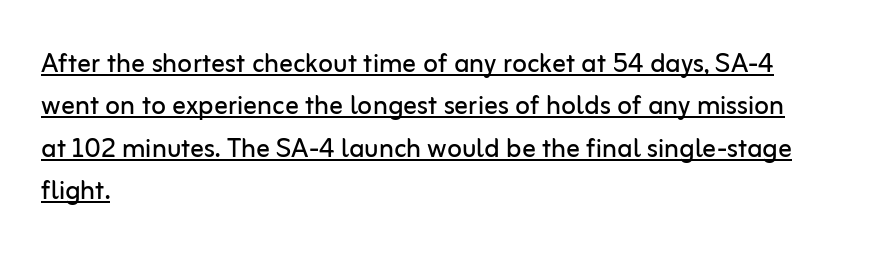
Heft: none added — not bold. A typesetter would call this zero additional tracking. If you drew a line through each stem, it would be perfectly vertical. Note the varied advance widths — an 'i' is clearly narrower than an 'm'.
